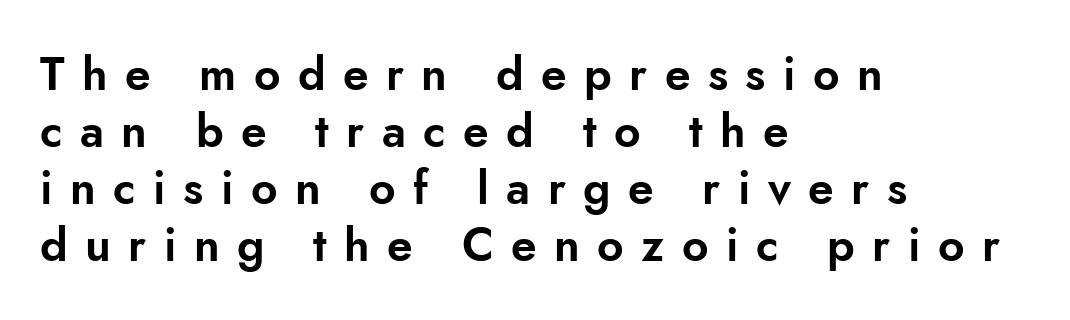
{"serif": "no", "italic": "no", "width": "normal", "stroke_contrast": "low", "x_height": "small", "monospaced": "no", "underline": "no", "align": "left", "line_spacing_ratio": 1.24, "letter_spacing": "wide", "letter_spacing_em": 0.38, "glyph_px": 46}
